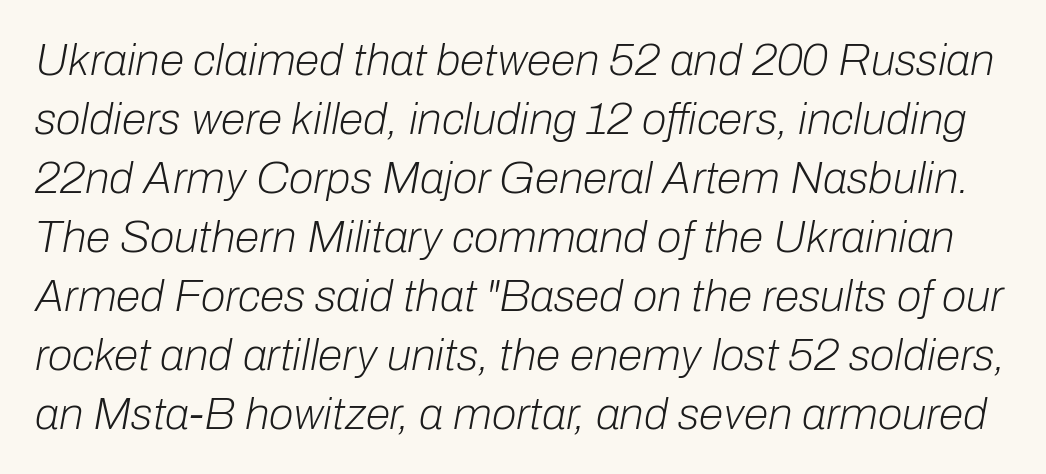
Q: Is the text bold? A: No.
Q: Is the text italic (slanted)? A: Yes, it leans right by about 10 degrees.
Q: Is the text underlined? A: No.
Q: Is the spacing between letters normal or unusually wide? A: Normal.
Q: Is the spacing between lines tight, normal or loose? A: Normal.
Q: Width (condensed, normal, or wide)? A: Normal.
Q: Stroke contrast? A: Low.
Q: x-height? A: Medium.
Q: Monospaced? A: No.
